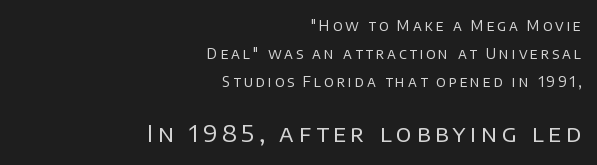
The image shows 23 px text type, upright; set right-aligned, loose line spacing (2.0x), unusually wide letter spacing (+0.2 em), not underlined; the second (bottom) block is 1.64x larger.
